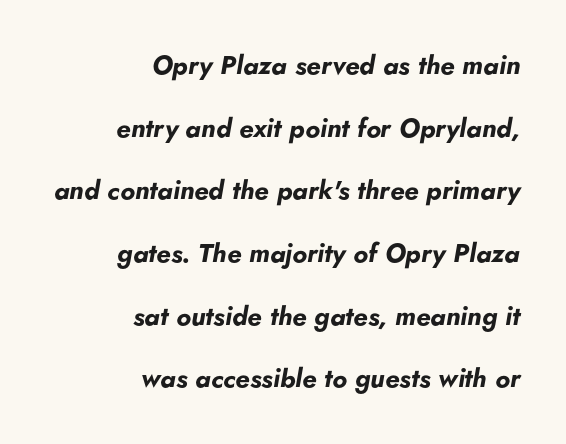
The image shows 26 px bold type, italic (leaning right); set right-aligned, loose line spacing (2.41x), normal letter spacing, not underlined.
